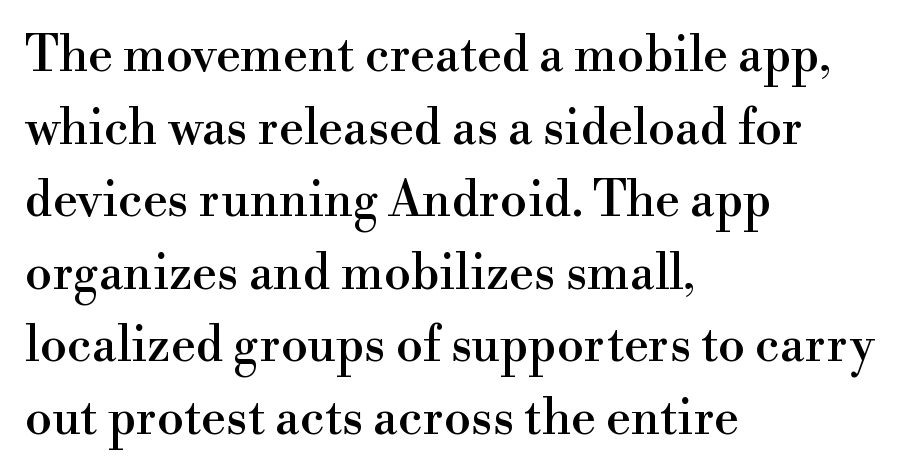
Q: Is the text italic (slanted)? A: No, it is upright.
Q: Is the typeface a serif or a sans-serif typeface? A: Serif.
Q: Is the text underlined? A: No.
Q: How is the paragraph aligned? A: Left-aligned.
Q: Is the spacing between letters normal or unusually wide? A: Normal.
Q: Is the spacing between lines tight, normal or loose? A: Normal.
Q: Width (condensed, normal, or wide)? A: Normal.
Q: x-height? A: Small.
Q: Monospaced? A: No.
